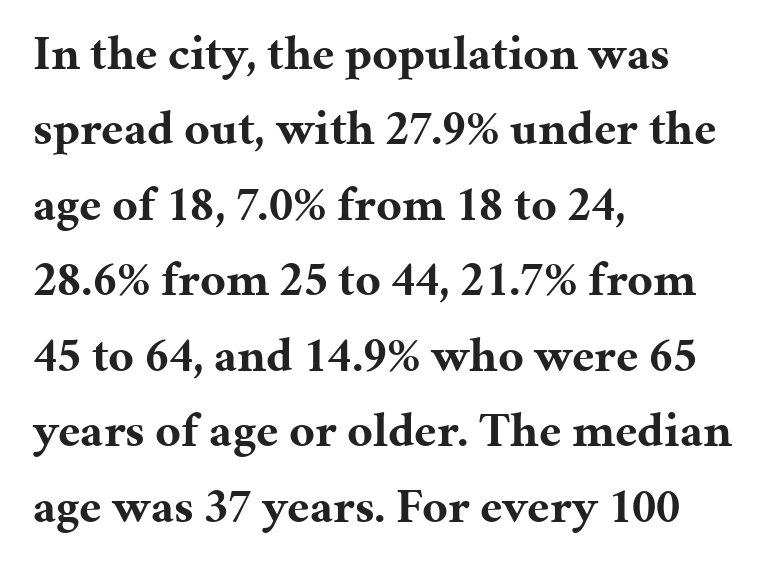
Q: Is the text bold? A: Yes.
Q: Is the text italic (slanted)? A: No, it is upright.
Q: Is the typeface a serif or a sans-serif typeface? A: Serif.
Q: Is the text underlined? A: No.
Q: How is the paragraph aligned? A: Left-aligned.
Q: Is the spacing between letters normal or unusually wide? A: Normal.
Q: Is the spacing between lines tight, normal or loose? A: Normal.
Q: Width (condensed, normal, or wide)? A: Normal.
Q: Stroke contrast? A: Medium.
Q: x-height? A: Medium.
Q: Monospaced? A: No.
